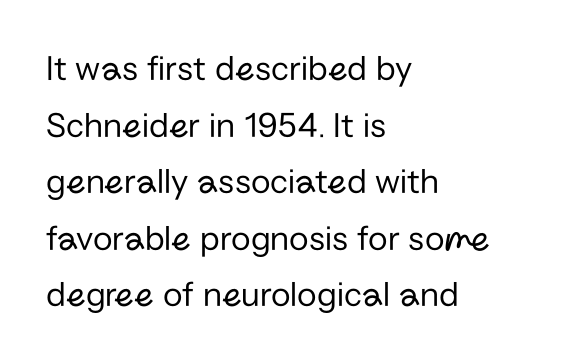
In CSS terms this would be text-align: left. Weight: in the light-to-regular range. Serifs: no, the terminals of the letterforms are clean. A typesetter would call this zero additional tracking. Descenders hang freely into open space. Normally led — the rows are evenly, conventionally spaced.
